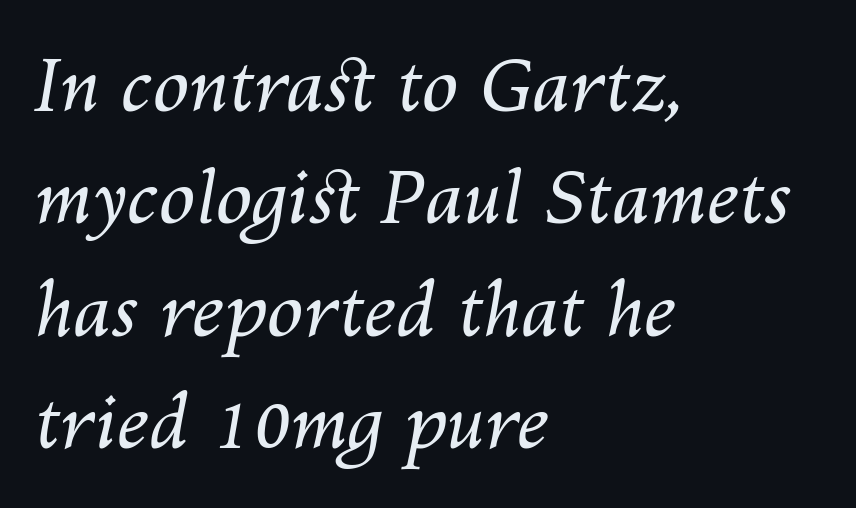
Q: Is the text bold? A: No.
Q: Is the text italic (slanted)? A: Yes, it leans right by about 10 degrees.
Q: Is the text underlined? A: No.
Q: How is the paragraph aligned? A: Left-aligned.
Q: Is the spacing between letters normal or unusually wide? A: Normal.
Q: Is the spacing between lines tight, normal or loose? A: Normal.
Q: Width (condensed, normal, or wide)? A: Normal.
Q: Stroke contrast? A: Medium.
Q: x-height? A: Medium.
Q: Monospaced? A: No.
